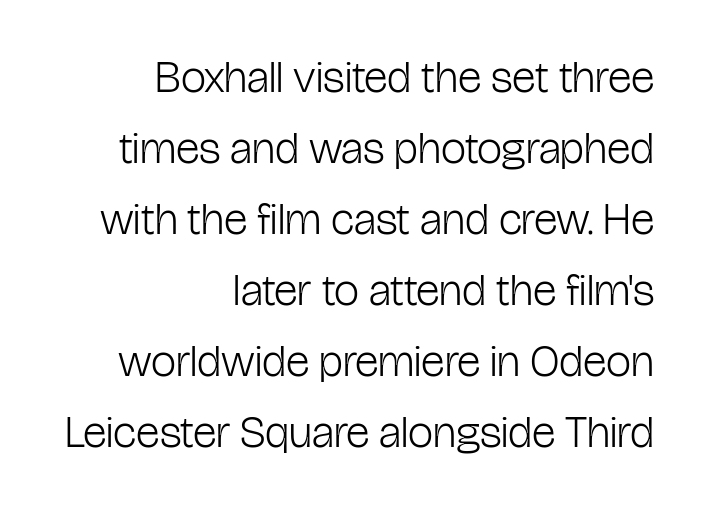
{"serif": "no", "italic": "no", "bold": "no", "weight": "light", "width": "condensed", "stroke_contrast": "low", "x_height": "medium", "monospaced": "no", "underline": "no", "align": "right", "line_spacing": "normal", "line_spacing_ratio": 1.58, "letter_spacing": "normal", "letter_spacing_em": 0.0, "glyph_px": 45}
